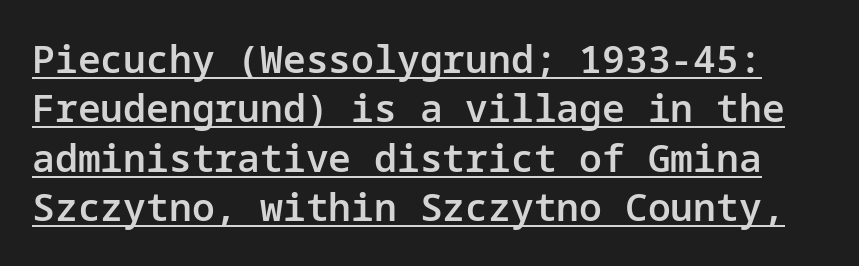
The image shows 38 px semibold sans-serif type, upright; set normal line spacing (1.3x), normal letter spacing, underlined; low stroke contrast and a medium x-height.
